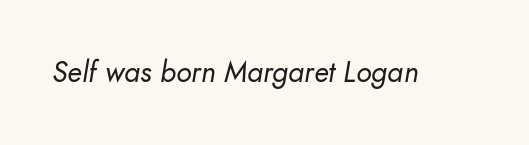
Q: Is the text bold? A: No.
Q: Is the text italic (slanted)? A: Yes, it leans right by about 10 degrees.
Q: Is the text underlined? A: No.
Q: Is the spacing between letters normal or unusually wide? A: Normal.
Q: Width (condensed, normal, or wide)? A: Normal.
Q: Stroke contrast? A: Low.
Q: x-height? A: Small.
Q: Monospaced? A: No.
